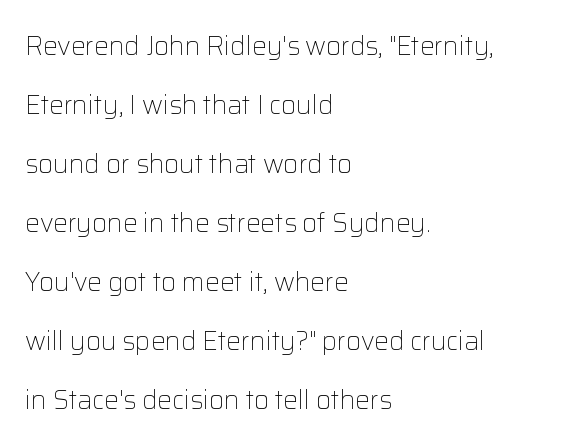
This is roman type, the default non-slanted kind. The rendering anchors every line to the left-hand side. Notice the wide empty band between every row — that's loose leading. Look at the tracking — it's just the regular setting, nothing added. Vertical stems look standard width or narrower in stroke. The gap between lines stays unmarked.
